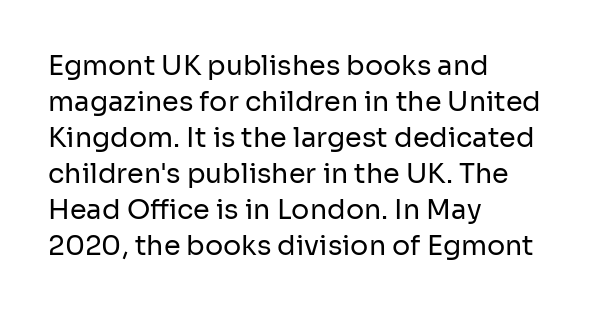
{"italic": "no", "bold": "no", "underline": "no", "align": "left", "line_spacing": "normal", "line_spacing_ratio": 1.33, "letter_spacing": "normal", "letter_spacing_em": 0.0, "glyph_px": 27}
